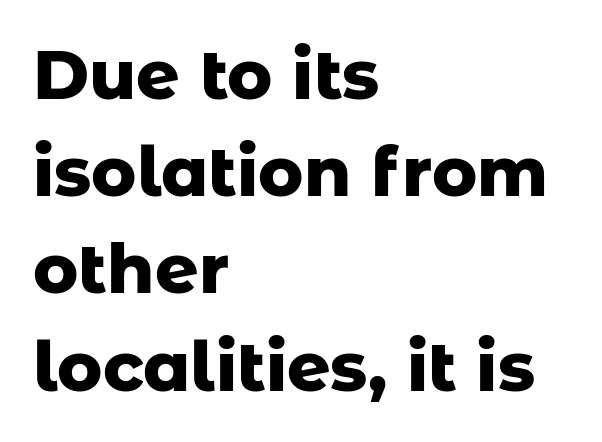
The image shows 68 px heavy sans-serif type, upright; set left-aligned, normal line spacing (1.43x), normal letter spacing, not underlined; low stroke contrast and a medium x-height.
